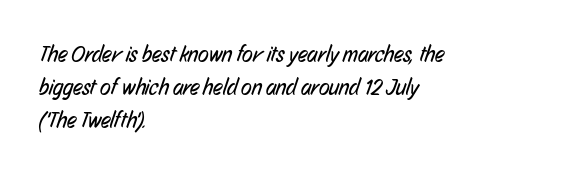
{"bold": "no", "underline": "no", "align": "left", "line_spacing": "normal", "line_spacing_ratio": 1.49, "letter_spacing": "normal", "letter_spacing_em": 0.0, "glyph_px": 22}
